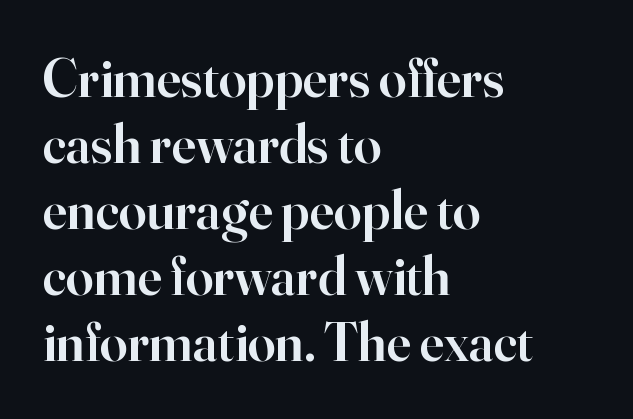
{"serif": "yes", "italic": "no", "bold": "semi", "weight": "semibold", "width": "normal", "stroke_contrast": "high", "x_height": "small", "monospaced": "no", "underline": "no", "align": "left", "line_spacing_ratio": 1.2, "letter_spacing": "normal", "letter_spacing_em": 0.0, "glyph_px": 55}
